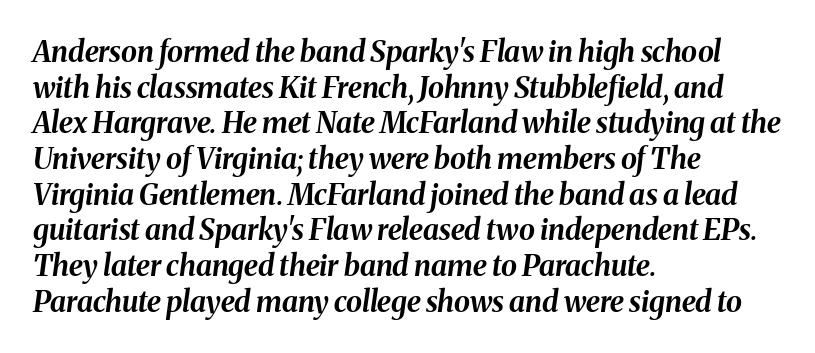
Q: Is the text bold? A: Yes.
Q: Is the text italic (slanted)? A: Yes, it leans right by about 8 degrees.
Q: Is the text underlined? A: No.
Q: How is the paragraph aligned? A: Left-aligned.
Q: Is the spacing between letters normal or unusually wide? A: Normal.
Q: Width (condensed, normal, or wide)? A: Normal.
Q: Stroke contrast? A: Medium.
Q: x-height? A: Medium.
Q: Monospaced? A: No.
